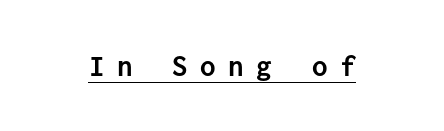
{"serif": "no", "italic": "no", "bold": "yes", "weight": "semibold", "width": "normal", "stroke_contrast": "low", "x_height": "medium", "monospaced": "yes", "underline": "yes", "letter_spacing": "wide", "letter_spacing_em": 0.4, "glyph_px": 31}
